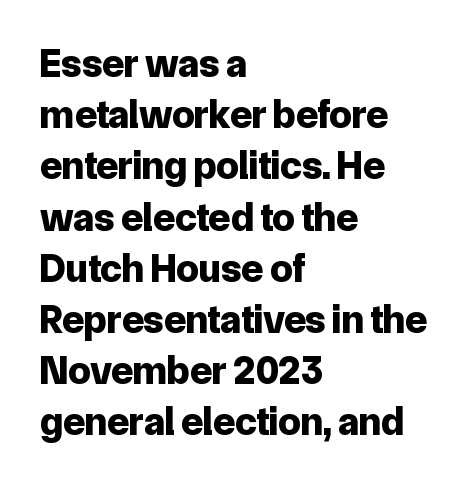
Q: Is the text bold? A: Yes.
Q: Is the text italic (slanted)? A: No, it is upright.
Q: Is the typeface a serif or a sans-serif typeface? A: Sans-serif.
Q: Is the text underlined? A: No.
Q: How is the paragraph aligned? A: Left-aligned.
Q: Is the spacing between letters normal or unusually wide? A: Normal.
Q: Is the spacing between lines tight, normal or loose? A: Normal.
Q: Width (condensed, normal, or wide)? A: Normal.
Q: Stroke contrast? A: Low.
Q: x-height? A: Medium.
Q: Monospaced? A: No.
